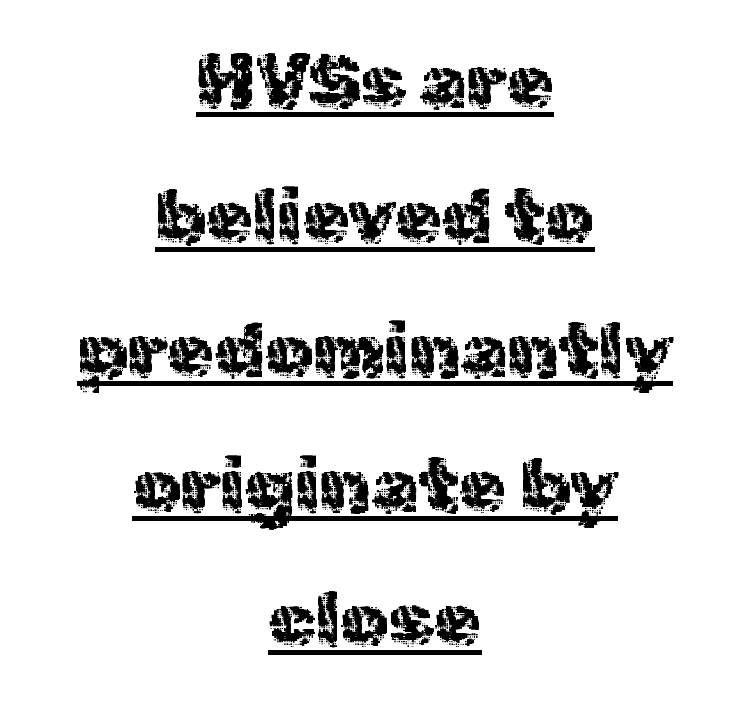
Notice how the stems are strictly vertical — no italics here. Typographically, this falls in the sans-serif category. Has an underline been added? It has. These lines are centered, leaving both edges ragged. The gaps between neighbouring characters are ordinary and unremarkable.
